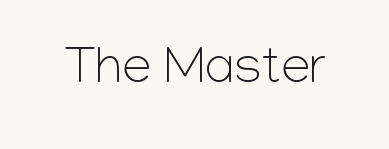
The image shows 52 px light sans-serif type, upright; set normal letter spacing, not underlined; low stroke contrast and a medium x-height.
